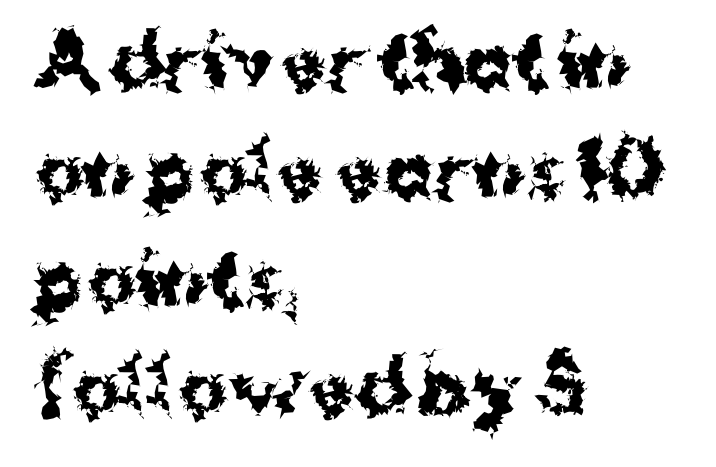
Q: Is the text bold? A: Yes.
Q: Is the text italic (slanted)? A: No, it is upright.
Q: Is the typeface a serif or a sans-serif typeface? A: Sans-serif.
Q: Is the text underlined? A: No.
Q: How is the paragraph aligned? A: Left-aligned.
Q: Is the spacing between letters normal or unusually wide? A: Normal.
Q: Is the spacing between lines tight, normal or loose? A: Normal.
Q: Width (condensed, normal, or wide)? A: Normal.
Q: Stroke contrast? A: Medium.
Q: x-height? A: Medium.
Q: Monospaced? A: No.
